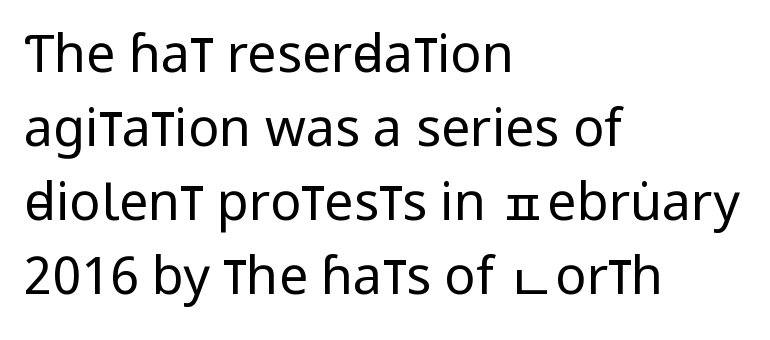
Q: Is the text bold? A: No.
Q: Is the text italic (slanted)? A: No, it is upright.
Q: Is the typeface a serif or a sans-serif typeface? A: Sans-serif.
Q: Is the text underlined? A: No.
Q: How is the paragraph aligned? A: Left-aligned.
Q: Is the spacing between letters normal or unusually wide? A: Normal.
Q: Is the spacing between lines tight, normal or loose? A: Normal.
Q: Width (condensed, normal, or wide)? A: Condensed.
Q: Stroke contrast? A: Low.
Q: x-height? A: Large.
Q: Monospaced? A: No.
